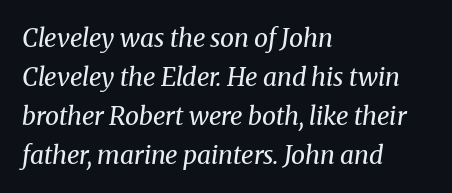
The image shows 25 px text type, italic (leaning right); set left-aligned, normal line spacing (1.56x), normal letter spacing, not underlined.
